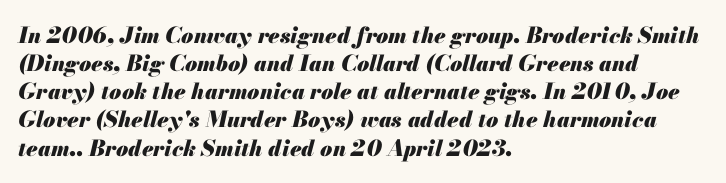
{"italic": "yes", "lean": "right", "slant_degrees": 13, "bold": "yes", "underline": "no", "align": "left", "line_spacing": "normal", "line_spacing_ratio": 1.28, "letter_spacing": "normal", "letter_spacing_em": 0.0, "glyph_px": 22}
